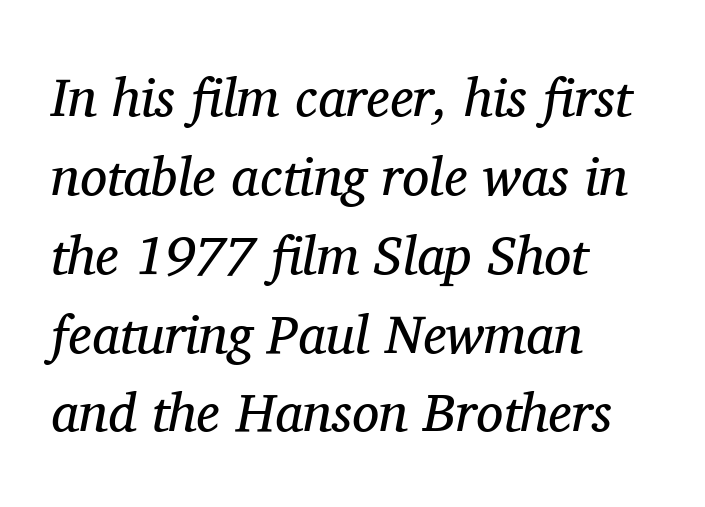
Each line starts at the same left margin while the right side varies. The foot of each line stays bare and open. This reads as an unemphasized weight, regular at the heaviest. These lines are rendered in a variable-pitch font. It's the slanting kind of type. Look at the tracking — it's just the regular setting, nothing added.
